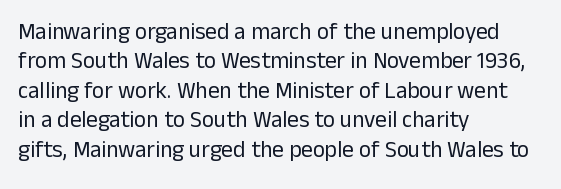
It's the straight-up-and-down kind of type. The face used here is rendered with its standard letterfit. The setting favours the left margin, as ordinary paragraphs usually do. This is not heavy type; no bold has been used. Interline gaps are of average width in this sample.
